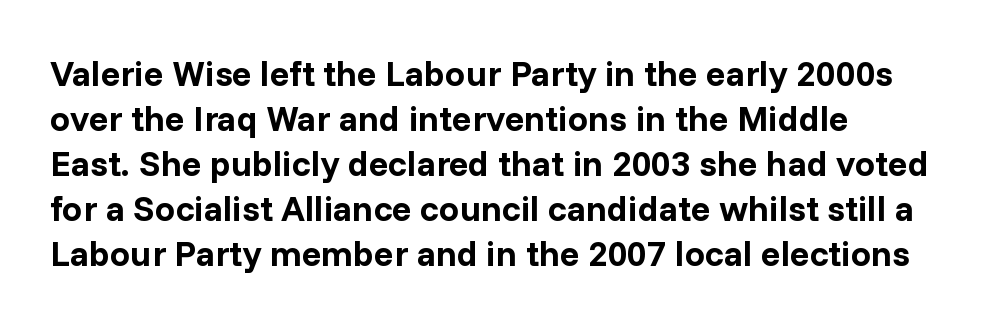
Italic: no, the glyphs are upright roman. A typesetter would call this zero additional tracking. The space directly below the letters is spotless. Look at the stroke-to-counter ratio: heavy, a bold.
